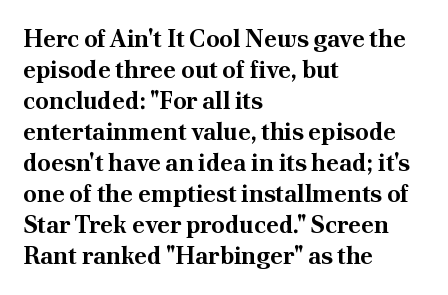
If you measured baseline to baseline, you'd find a middling distance. The specimen reads as upright at a glance. Glyph-to-glyph distance matches everyday printed text. Heavy, bold letterforms. Each row of text sits above clean, open space.
